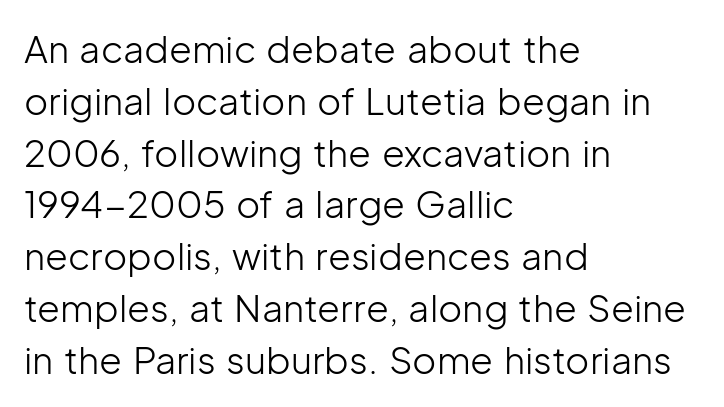
{"serif": "no", "italic": "no", "bold": "no", "weight": "light", "width": "normal", "stroke_contrast": "low", "x_height": "medium", "monospaced": "no", "underline": "no", "align": "left", "line_spacing": "normal", "line_spacing_ratio": 1.4, "letter_spacing": "normal", "letter_spacing_em": 0.0, "glyph_px": 37}
